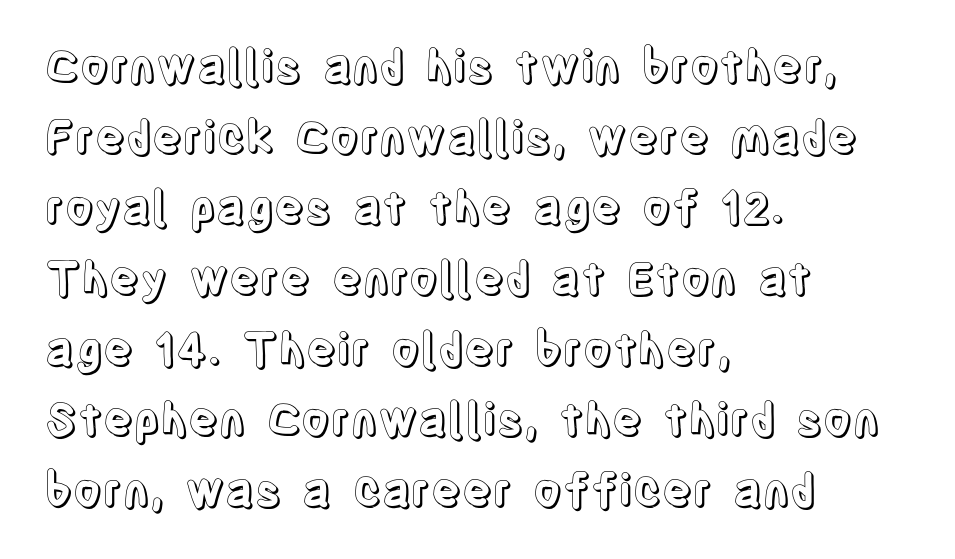
These lines are rendered in a variable-pitch font. This is roman type, the default non-slanted kind. Casual observation: everything's shoved over to the left. What's the leading like? Ordinary, nothing unusual. Quick note: underline off. Standard letterfit; no display-style spreading of the glyphs.
